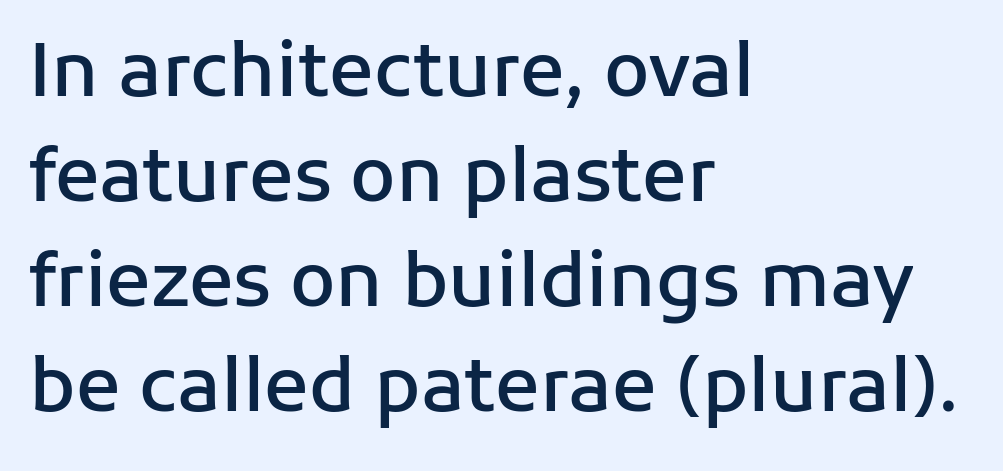
Honestly, the row spacing looks completely unremarkable. Weight: semibold (demi). The specimen omits any rule beneath the text block's lines. Observe the absence of serifs on each vertical stroke in this sample. You could not count columns in this text — the font is proportionally spaced.
